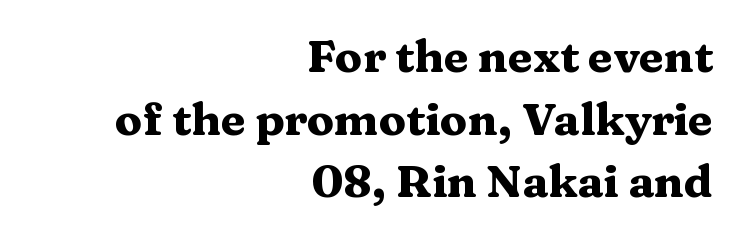
Q: Is the text bold? A: Yes.
Q: Is the text italic (slanted)? A: No, it is upright.
Q: Is the typeface a serif or a sans-serif typeface? A: Serif.
Q: Is the text underlined? A: No.
Q: How is the paragraph aligned? A: Right-aligned.
Q: Is the spacing between letters normal or unusually wide? A: Normal.
Q: Is the spacing between lines tight, normal or loose? A: Normal.
Q: Width (condensed, normal, or wide)? A: Wide.
Q: Stroke contrast? A: Medium.
Q: x-height? A: Medium.
Q: Monospaced? A: No.
